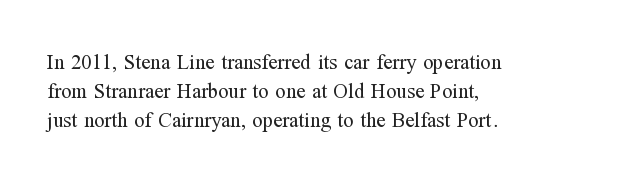
Tracking here is standard; glyphs follow each other at the usual distance. Heft: none added — not bold. These lines are set flush left with a ragged right edge. The letters stand straight up with perfectly vertical stems. Has an underline been added? It has not.
